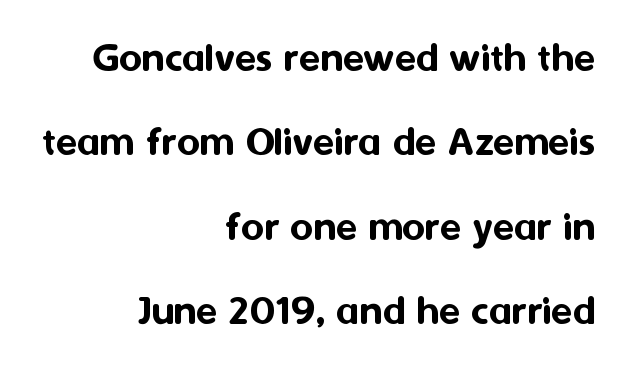
The rendering anchors every line to the right-hand side. Leading: increased. There is no visible air inserted between adjacent glyphs. No feet cap the strokes, marking this as sans-serif type. Lines of text with bare space underneath. These lines were composed using upright roman letters.
